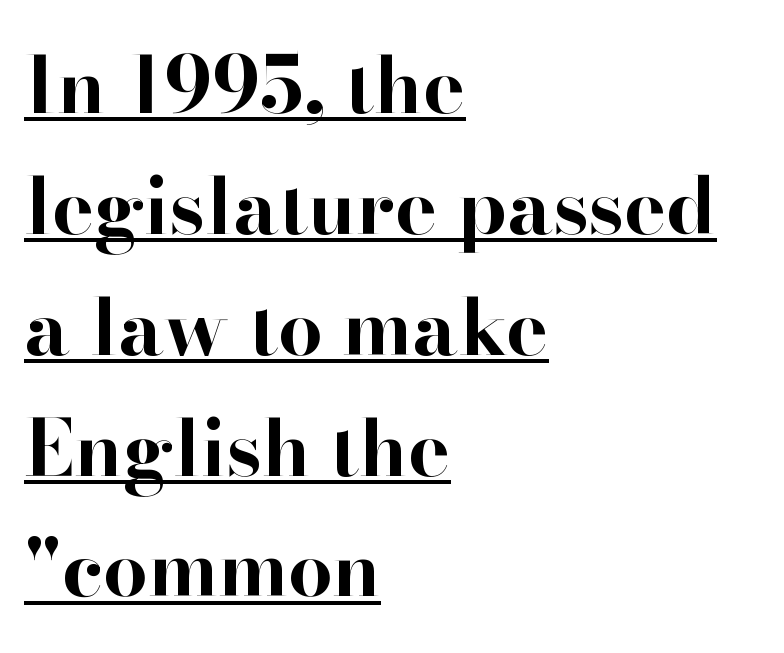
The image shows 79 px bold serif type, upright; set left-aligned, normal line spacing (1.53x), normal letter spacing, underlined; high stroke contrast and a small x-height.
